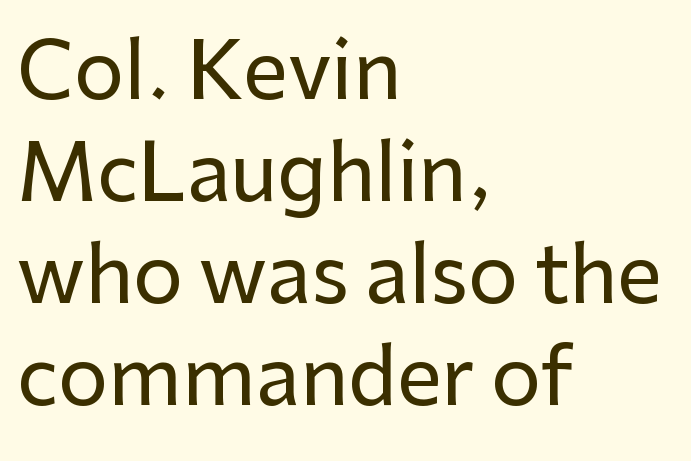
The image shows 79 px sans-serif type, upright; set left-aligned, normal line spacing (1.29x), normal letter spacing, not underlined; low stroke contrast and a medium x-height.
